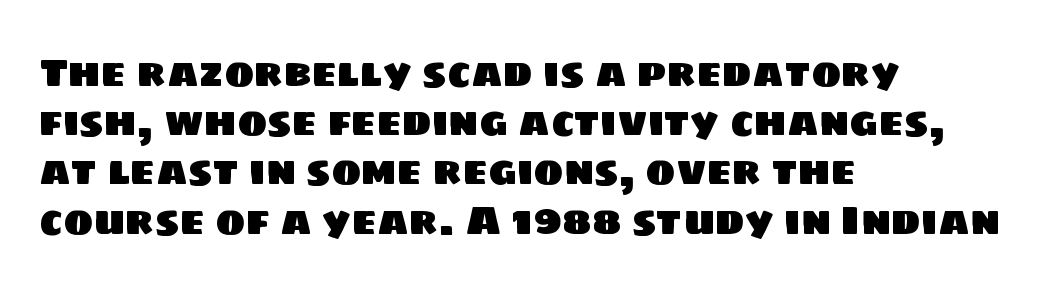
Lines of text with bare space underneath. This sample uses a sans-serif face. Characters follow at the spacing the type designer built in. Looks like regular typesetting: each glyph gets only the width it needs. The rendering anchors every line to the left-hand side.
